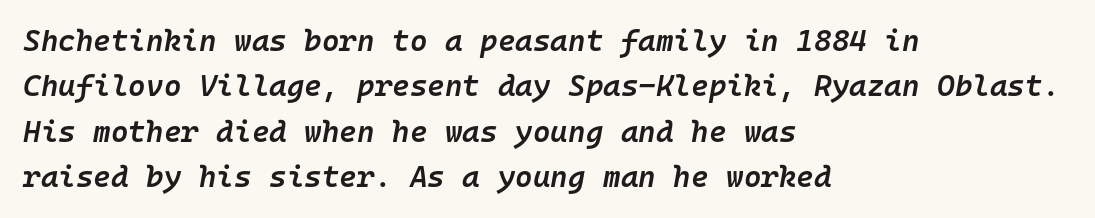
Monospaced: the letters line up in strict vertical columns. On the weight axis this lands at semibold, roughly 600. Students, note that the glyphs here touch the page at normal intervals. The face used here has a pronounced slope to its letters.
